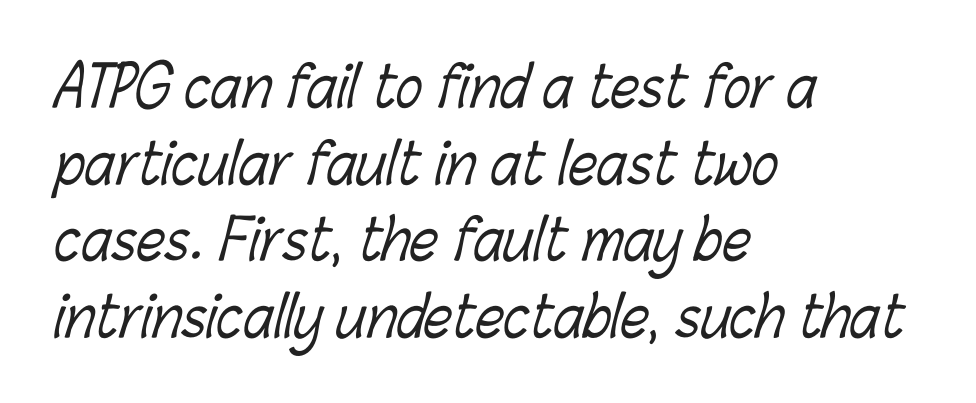
On a weight scale, this lands at 450 or below. This sample keeps an unexceptional amount of space between lines. The rendering uses natural spacing where letterforms have individual widths. This sample uses plain, unmodified letter spacing. These lines are set flush left with a ragged right edge.
